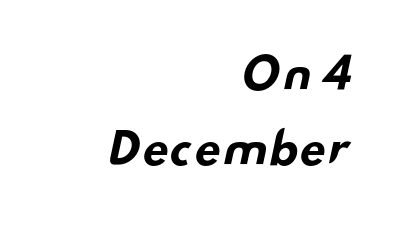
Think of a printed novel: that variable character pitch is what you see here. Has an underline been added? It has not. The type is set solid horizontally, with unmodified tracking. These lines are composed in type without serifs. Reading down the block, your eye finds every line finishing at a fixed right position. The strokes are fattened all the way to bold.
